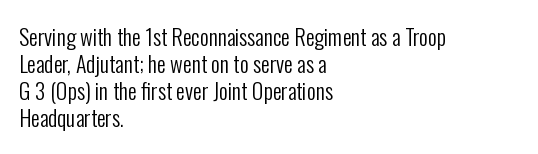
Beneath every word, the page is bare. The lettering holds an erect, upright posture throughout. Caption: face not bold, strokes unweighted. The gaps between neighbouring characters are ordinary and unremarkable.
